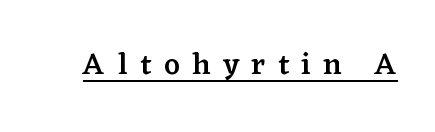
{"serif": "yes", "italic": "no", "bold": "semi", "weight": "semibold", "width": "normal", "stroke_contrast": "low", "x_height": "medium", "monospaced": "no", "underline": "yes", "letter_spacing": "wide", "letter_spacing_em": 0.4, "glyph_px": 31}
